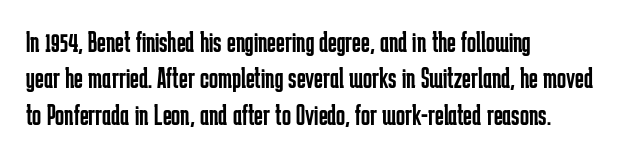
Caption: face not bold, strokes unweighted. Grotesque or geometric, the face here clearly has no serifs. Each word holds together tightly as a unit, with standard inter-letter gaps. Nobody drew a line under any word here.
